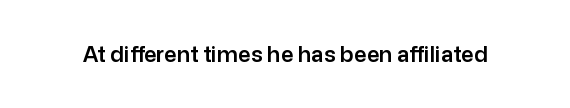
Tall strokes in this sample are plumb rather than angled. Short note: letters normally spaced. Lines of text with bare space underneath.
